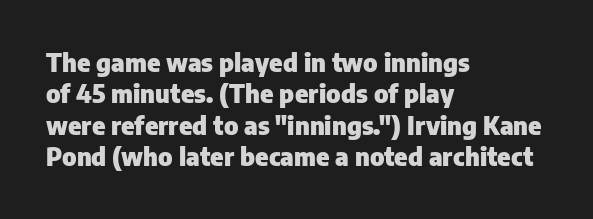
Horizontal alignment here is leftward, the default for most running prose. These lines were composed using upright roman letters. Quick note: underline off. Words appear dense and cohesive because spacing is normal. Honestly, the row spacing looks completely unremarkable. Heft: maximum for text — a bold.
